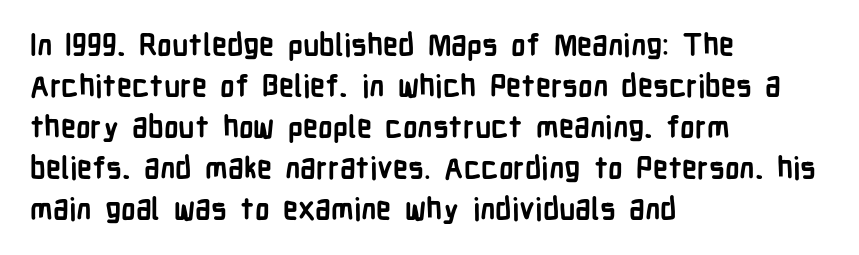
What kind of face is this? One without serifs — a sans. Rule under the text: the space is simply empty. Do the characters align in a grid? No, the font is proportional. The paragraph has a hard left edge and a soft right edge. Characters follow at the spacing the type designer built in. Is there much room between lines? A standard amount, neither cramped nor airy.
